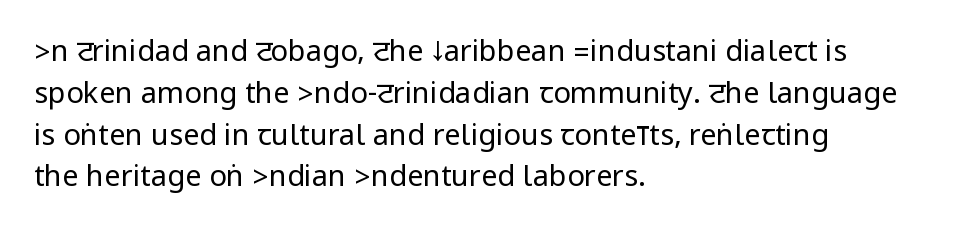
Q: Is the text bold? A: No.
Q: Is the text italic (slanted)? A: No, it is upright.
Q: Is the typeface a serif or a sans-serif typeface? A: Sans-serif.
Q: Is the text underlined? A: No.
Q: How is the paragraph aligned? A: Left-aligned.
Q: Is the spacing between letters normal or unusually wide? A: Normal.
Q: Is the spacing between lines tight, normal or loose? A: Normal.
Q: Width (condensed, normal, or wide)? A: Condensed.
Q: Stroke contrast? A: Low.
